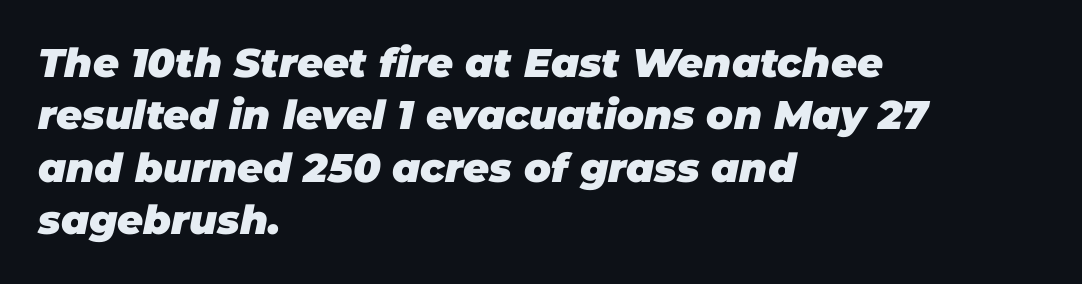
The image shows 40 px heavy type, italic (leaning right); set left-aligned, normal line spacing (1.31x), normal letter spacing, not underlined; low stroke contrast and a large x-height.
